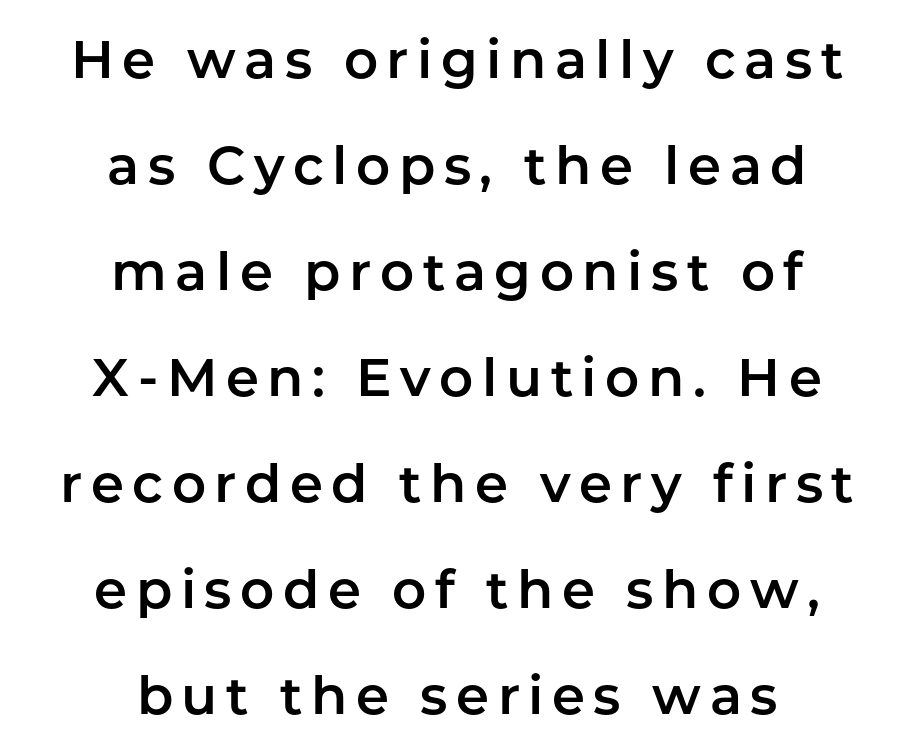
Descenders hang freely into open space. These lines are composed in type without serifs. One-word summary of the alignment: center. The passage shown is typed in a proportional face where columns would drift. The lines are spread far apart with generous leading. In terms of posture, this sample is upright.
